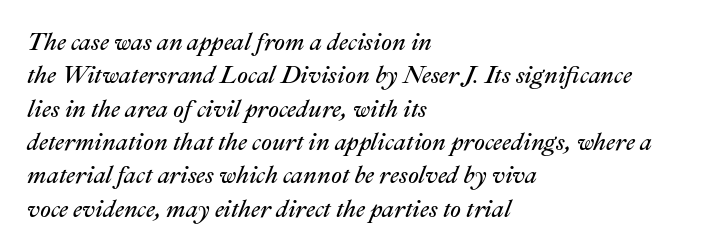
Q: Is the text bold? A: No.
Q: Is the text italic (slanted)? A: Yes, it leans right by about 22 degrees.
Q: Is the text underlined? A: No.
Q: How is the paragraph aligned? A: Left-aligned.
Q: Is the spacing between letters normal or unusually wide? A: Normal.
Q: Is the spacing between lines tight, normal or loose? A: Normal.
